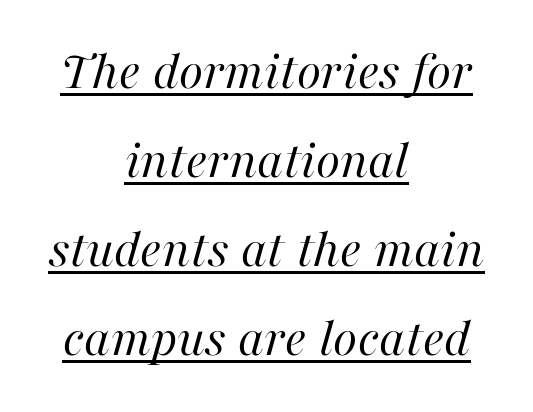
If you drew a line through each stem, it would be angled. The lines in this sample share a center point and differ in where they start and stop. Spacing between characters is what you'd get straight out of the box. Like a heading marked for emphasis, these lines bear an underscore. Ink coverage per letter is moderate at most.
